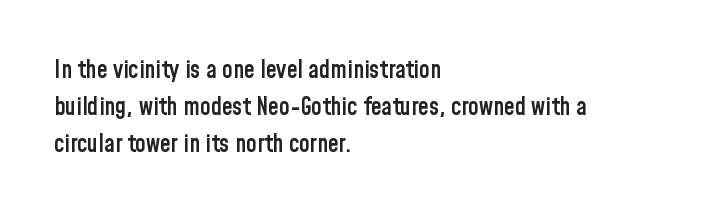
Q: Is the text bold? A: Semi-bold.
Q: Is the text italic (slanted)? A: No, it is upright.
Q: Is the text underlined? A: No.
Q: How is the paragraph aligned? A: Left-aligned.
Q: Is the spacing between letters normal or unusually wide? A: Normal.
Q: Is the spacing between lines tight, normal or loose? A: Normal.
